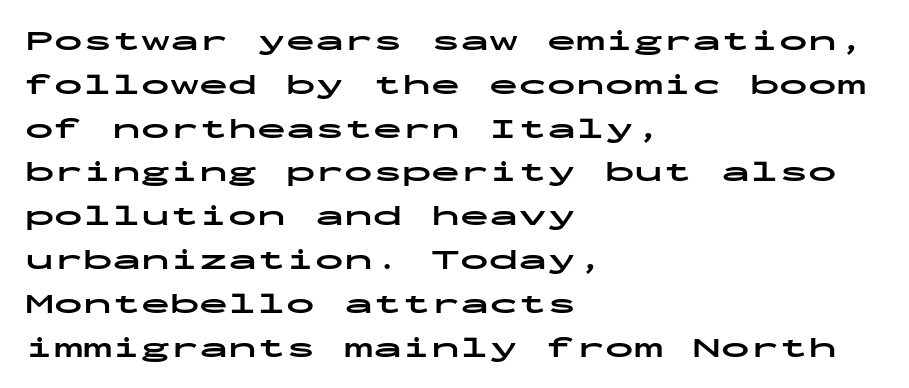
{"serif": "no", "italic": "no", "bold": "yes", "weight": "bold", "width": "wide", "stroke_contrast": "low", "x_height": "medium", "monospaced": "yes", "underline": "no", "align": "left", "line_spacing": "normal", "line_spacing_ratio": 1.51, "letter_spacing": "normal", "letter_spacing_em": 0.0, "glyph_px": 29}
